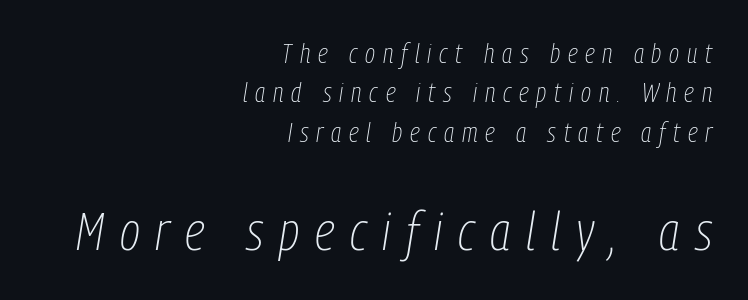
Q: Is the text bold? A: No.
Q: Is the text italic (slanted)? A: Yes, it leans right by about 9 degrees.
Q: Is the text underlined? A: No.
Q: How is the paragraph aligned? A: Right-aligned.
Q: Is the spacing between letters normal or unusually wide? A: Unusually wide.
Q: Is the spacing between lines tight, normal or loose? A: Normal.
Q: Which block of text is set in a larger size, the first (top) or the second (bottom)? A: The second (bottom) one.
Q: Width (condensed, normal, or wide)? A: Condensed.
Q: Stroke contrast? A: Low.
Q: x-height? A: Medium.
Q: Monospaced? A: No.
